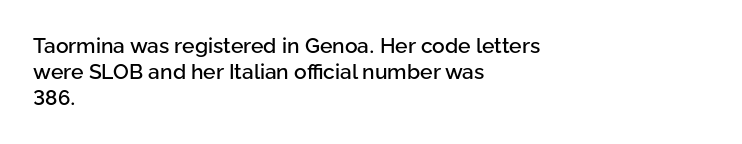
The image shows 21 px text type, upright; set left-aligned, normal line spacing (1.25x), normal letter spacing, not underlined.
